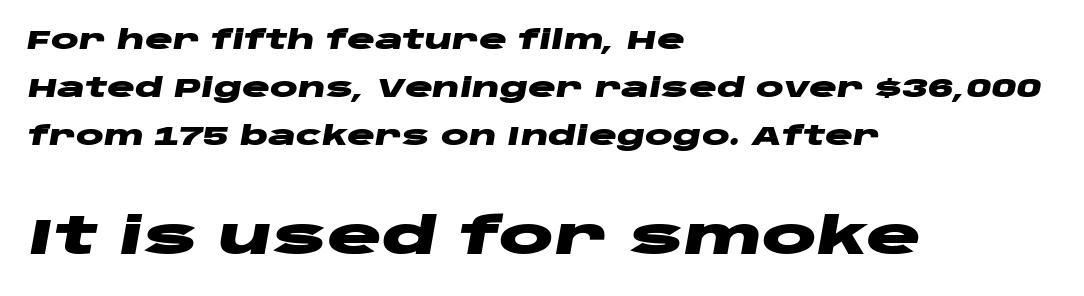
The image shows 51 px heavy, wide type, italic (leaning right); set left-aligned, line spacing 1.85x, normal letter spacing, not underlined; the second (bottom) block is 1.96x larger; low stroke contrast and a large x-height.
